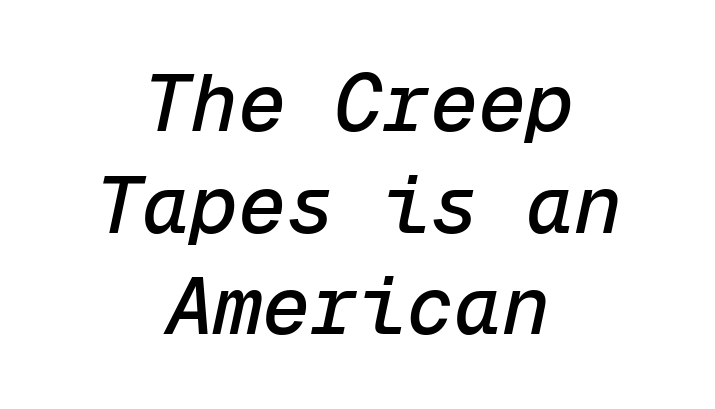
Q: Is the text italic (slanted)? A: Yes, it leans right by about 12 degrees.
Q: Is the text underlined? A: No.
Q: How is the paragraph aligned? A: Centered.
Q: Is the spacing between letters normal or unusually wide? A: Normal.
Q: Is the spacing between lines tight, normal or loose? A: Normal.
Q: Width (condensed, normal, or wide)? A: Normal.
Q: Stroke contrast? A: Low.
Q: x-height? A: Medium.
Q: Monospaced? A: Yes.
